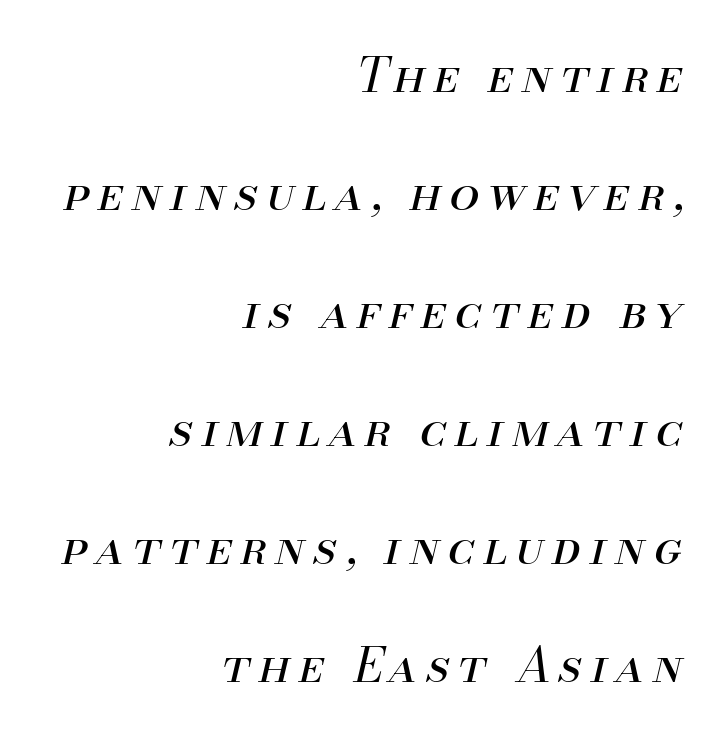
{"italic": "yes", "lean": "right", "slant_degrees": 13, "bold": "no", "weight": "regular", "width": "normal", "stroke_contrast": "medium", "x_height": "small", "monospaced": "no", "underline": "no", "align": "right", "line_spacing": "loose", "line_spacing_ratio": 2.46, "glyph_px": 48}
